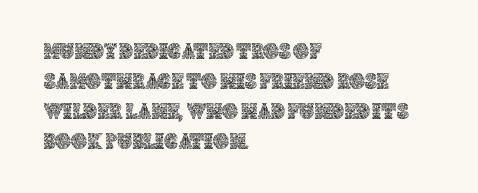
{"italic": "no", "underline": "no", "align": "left", "line_spacing": "normal", "line_spacing_ratio": 1.37, "letter_spacing": "normal", "letter_spacing_em": 0.0, "glyph_px": 22}
